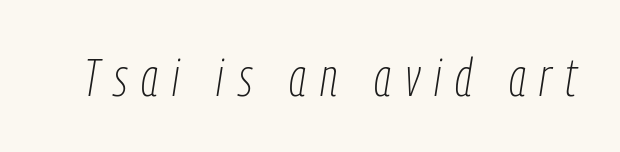
Underline: absent. The gaps between neighbouring characters are conspicuously large. Stems and bowls with no extra thickness — not bold. The rendering applies a slant to the glyphs. A typesetter would call this proportional, since set widths differ per character.
